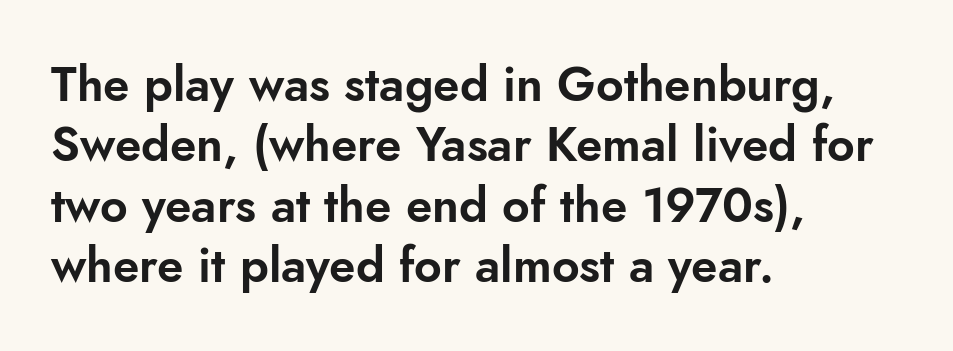
The image shows 48 px sans-serif type, upright; set left-aligned, normal line spacing (1.26x), normal letter spacing, not underlined; low stroke contrast and a small x-height.
